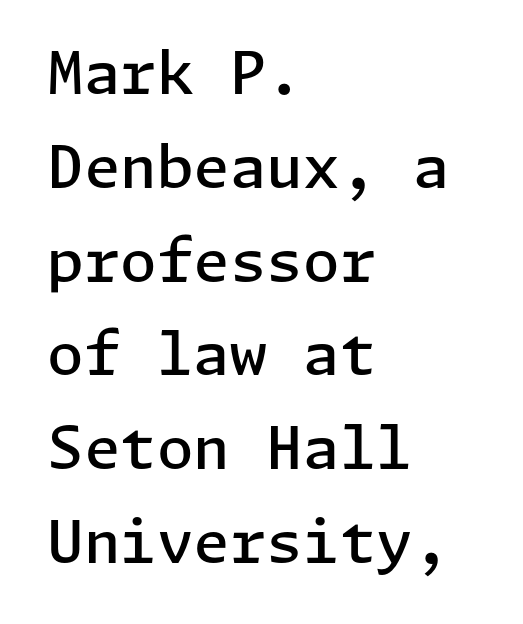
The image shows 59 px semibold sans-serif type, upright; set left-aligned, normal line spacing (1.59x), normal letter spacing, not underlined; low stroke contrast and a medium x-height.
